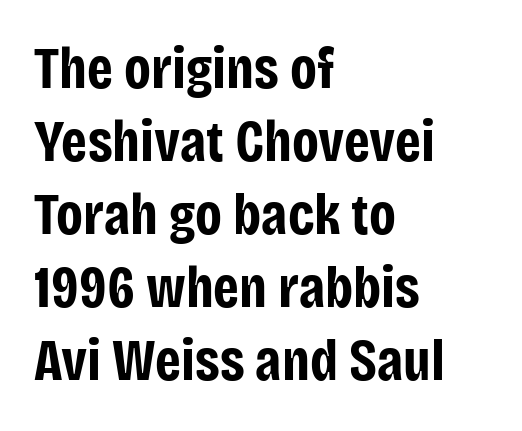
Q: Is the text bold? A: Yes.
Q: Is the text italic (slanted)? A: No, it is upright.
Q: Is the typeface a serif or a sans-serif typeface? A: Sans-serif.
Q: Is the text underlined? A: No.
Q: How is the paragraph aligned? A: Left-aligned.
Q: Is the spacing between letters normal or unusually wide? A: Normal.
Q: Is the spacing between lines tight, normal or loose? A: Normal.
Q: Width (condensed, normal, or wide)? A: Condensed.
Q: Stroke contrast? A: Low.
Q: x-height? A: Large.
Q: Monospaced? A: No.
